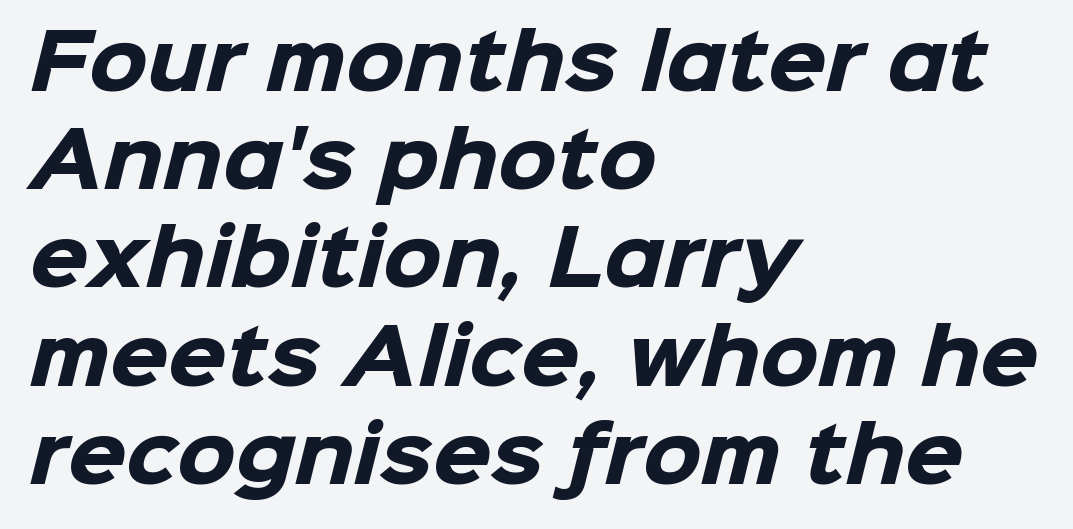
The image shows 75 px heavy sans-serif type; set left-aligned, normal line spacing (1.31x), normal letter spacing, not underlined; low stroke contrast and a medium x-height.
